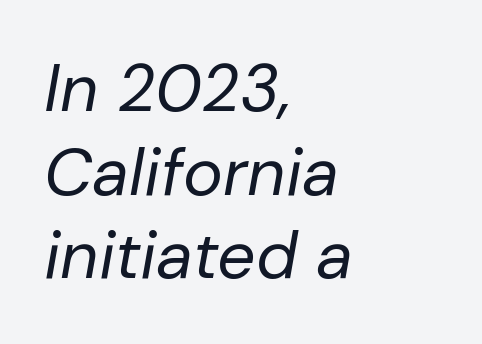
{"italic": "yes", "lean": "right", "slant_degrees": 10, "bold": "no", "weight": "regular", "width": "normal", "stroke_contrast": "low", "x_height": "medium", "monospaced": "no", "underline": "no", "align": "left", "line_spacing": "normal", "line_spacing_ratio": 1.25, "letter_spacing": "normal", "letter_spacing_em": 0.0, "glyph_px": 67}
